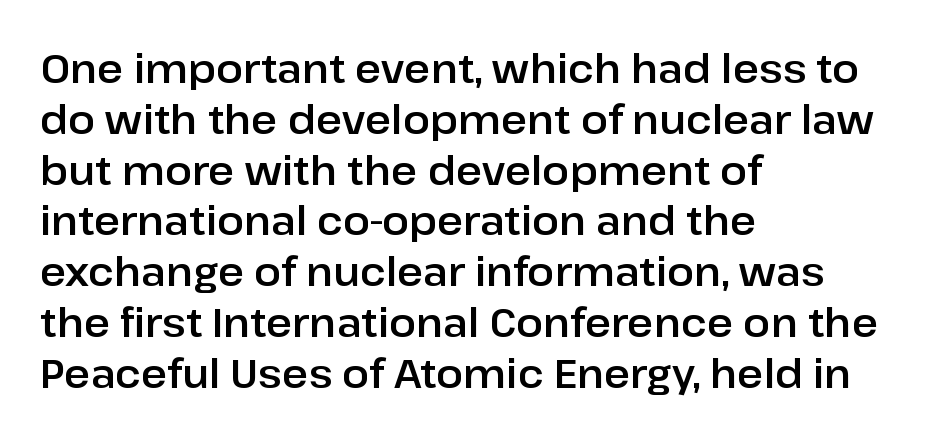
Q: Is the text italic (slanted)? A: No, it is upright.
Q: Is the typeface a serif or a sans-serif typeface? A: Sans-serif.
Q: Is the text underlined? A: No.
Q: How is the paragraph aligned? A: Left-aligned.
Q: Is the spacing between letters normal or unusually wide? A: Normal.
Q: Is the spacing between lines tight, normal or loose? A: Normal.
Q: Width (condensed, normal, or wide)? A: Normal.
Q: Stroke contrast? A: Low.
Q: x-height? A: Medium.
Q: Monospaced? A: No.
